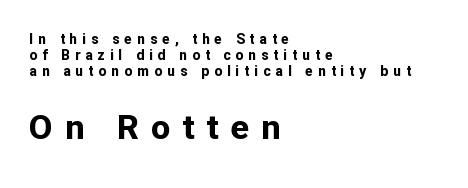
Tall strokes in this sample are plumb rather than angled. The block sitting lower on the canvas is the one with enlarged characters. All the whitespace from short lines collects on the right. Letter spacing: wide. Reading down the column, the eye jumps only a short way to each next line.
